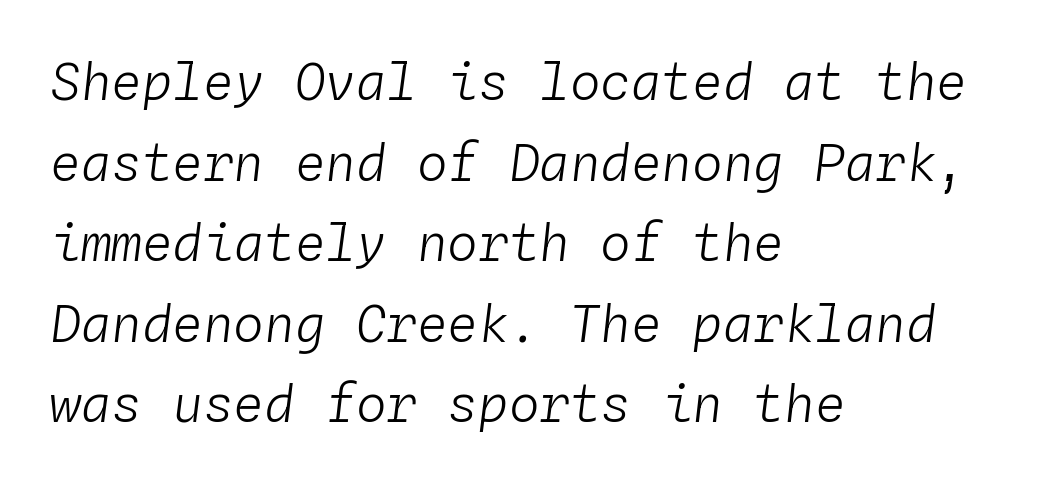
How are the letters spaced? Ordinarily, with no added tracking. The passage shown is typed in a monospace face where columns stay perfectly aligned. Line spacing here is normal. This rendering features lettering with no underline. Where is the straight margin? On the left.
